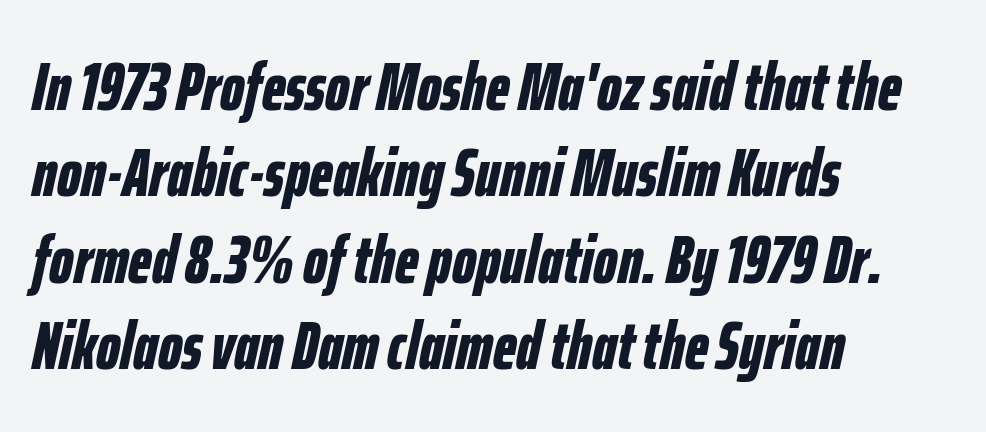
{"italic": "yes", "lean": "right", "slant_degrees": 12, "bold": "yes", "weight": "bold", "width": "condensed", "stroke_contrast": "low", "x_height": "medium", "monospaced": "no", "underline": "no", "align": "left", "line_spacing": "normal", "line_spacing_ratio": 1.27, "letter_spacing": "normal", "letter_spacing_em": 0.0, "glyph_px": 68}
